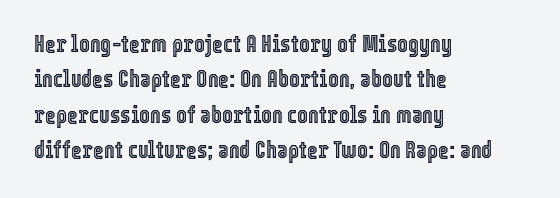
Nope, not italic — everything's standing straight. Words appear dense and cohesive because spacing is normal. The baseline area is clear. These lines sit exactly where default settings would place them. The compositor pushed each line to the left boundary.
